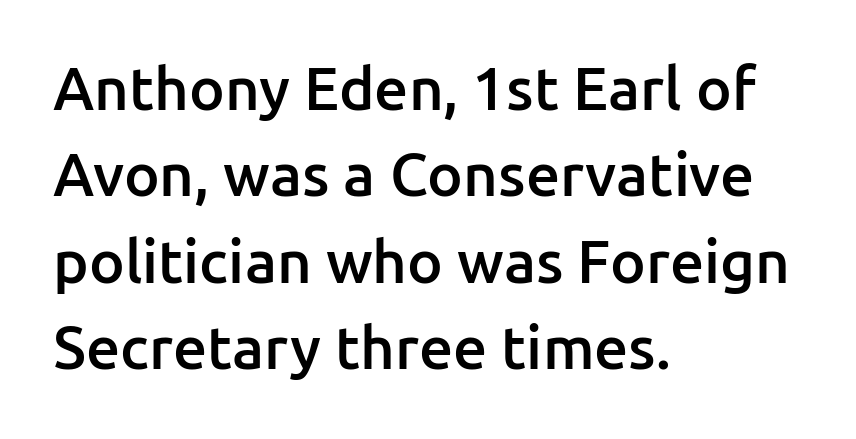
Q: Is the text bold? A: Semi-bold.
Q: Is the text italic (slanted)? A: No, it is upright.
Q: Is the typeface a serif or a sans-serif typeface? A: Sans-serif.
Q: Is the text underlined? A: No.
Q: How is the paragraph aligned? A: Left-aligned.
Q: Is the spacing between letters normal or unusually wide? A: Normal.
Q: Is the spacing between lines tight, normal or loose? A: Normal.
Q: Width (condensed, normal, or wide)? A: Normal.
Q: Stroke contrast? A: Low.
Q: x-height? A: Medium.
Q: Monospaced? A: No.
